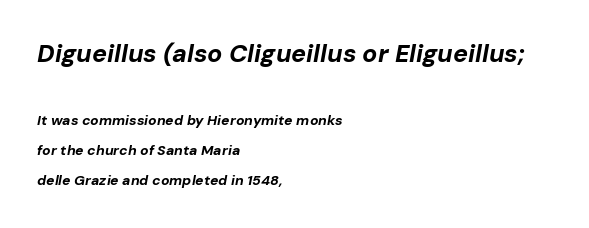
Q: Is the text bold? A: Yes.
Q: Is the text italic (slanted)? A: Yes, it leans right by about 10 degrees.
Q: Is the text underlined? A: No.
Q: How is the paragraph aligned? A: Left-aligned.
Q: Is the spacing between letters normal or unusually wide? A: Normal.
Q: Is the spacing between lines tight, normal or loose? A: Loose.
Q: Which block of text is set in a larger size, the first (top) or the second (bottom)? A: The first (top) one.
